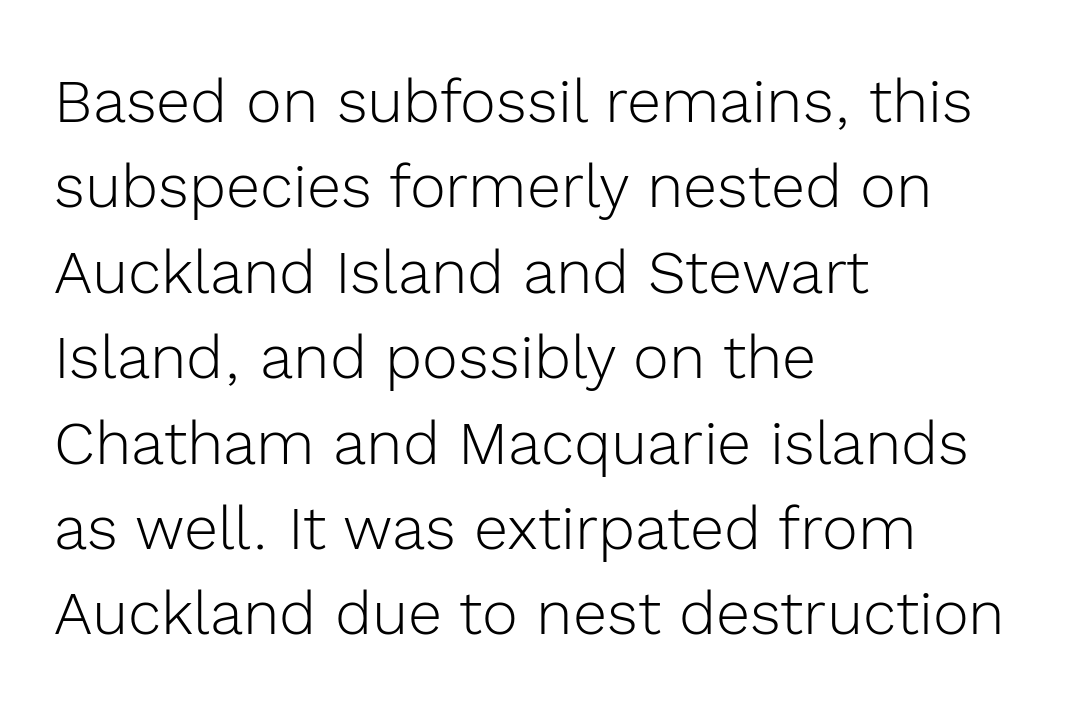
{"serif": "no", "italic": "no", "bold": "no", "weight": "light", "width": "normal", "x_height": "medium", "monospaced": "no", "underline": "no", "align": "left", "line_spacing": "normal", "line_spacing_ratio": 1.4, "letter_spacing": "normal", "letter_spacing_em": 0.0, "glyph_px": 61}
